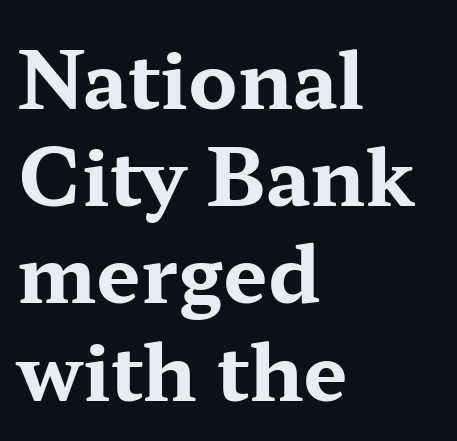
The image shows 79 px bold, wide serif type, upright; set left-aligned, line spacing 1.23x, normal letter spacing, not underlined; medium stroke contrast and a medium x-height.
